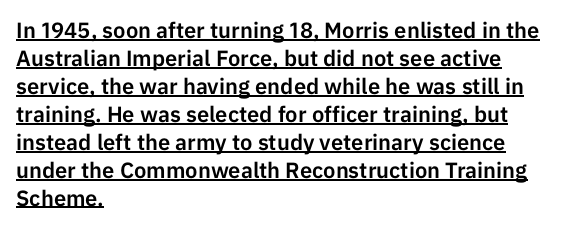
The gaps between neighbouring characters are ordinary and unremarkable. One-word summary of the alignment: left. How would I describe the line gaps? Plain and ordinary. Emphasis is given by a line drawn under the lettering. Every stem runs plumb, perpendicular to the baseline.
